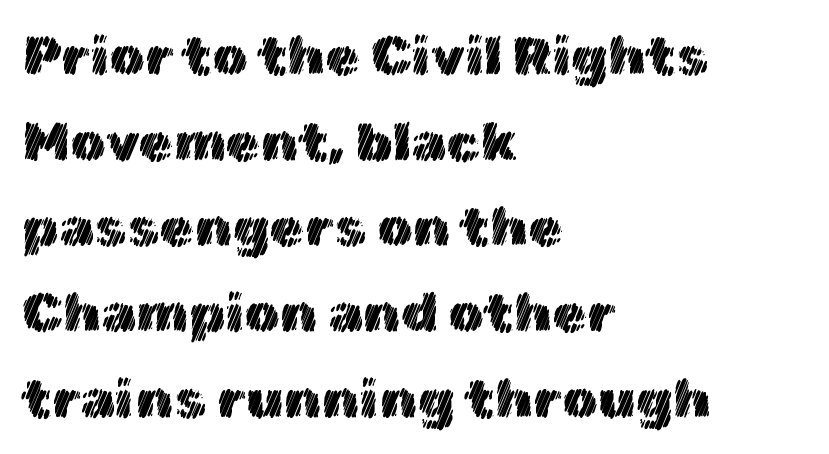
Think of a printed novel: that variable character pitch is what you see here. Words appear dense and cohesive because spacing is normal. This rendering uses left alignment, leaving the right contour irregular. Decoration check: the copy has no underline. Whoever set this chose a conventional vertical rhythm.
